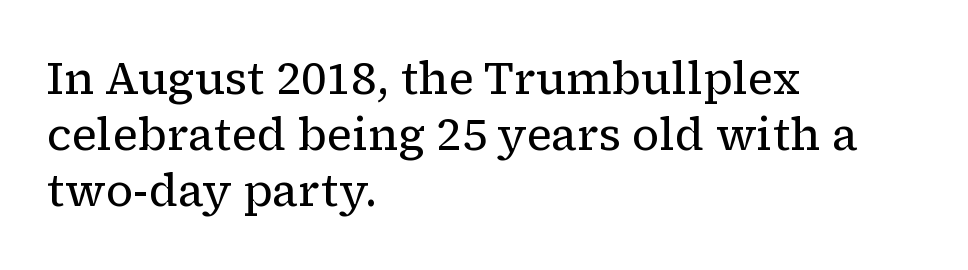
Q: Is the text bold? A: No.
Q: Is the text italic (slanted)? A: No, it is upright.
Q: Is the typeface a serif or a sans-serif typeface? A: Serif.
Q: Is the text underlined? A: No.
Q: How is the paragraph aligned? A: Left-aligned.
Q: Is the spacing between letters normal or unusually wide? A: Normal.
Q: Is the spacing between lines tight, normal or loose? A: Normal.
Q: Width (condensed, normal, or wide)? A: Normal.
Q: Stroke contrast? A: Low.
Q: x-height? A: Medium.
Q: Monospaced? A: No.
